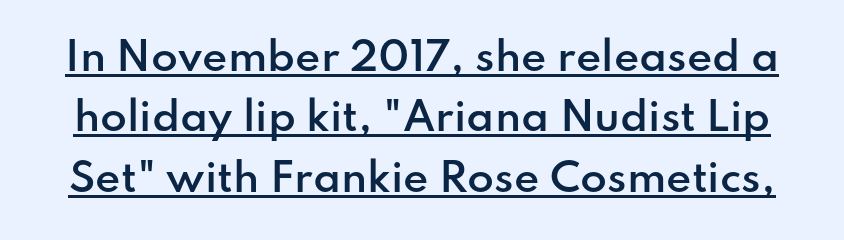
{"serif": "no", "italic": "no", "bold": "semi", "weight": "semibold", "width": "normal", "stroke_contrast": "low", "x_height": "small", "monospaced": "no", "underline": "yes", "line_spacing": "normal", "line_spacing_ratio": 1.55, "letter_spacing": "normal", "letter_spacing_em": 0.0, "glyph_px": 39}
